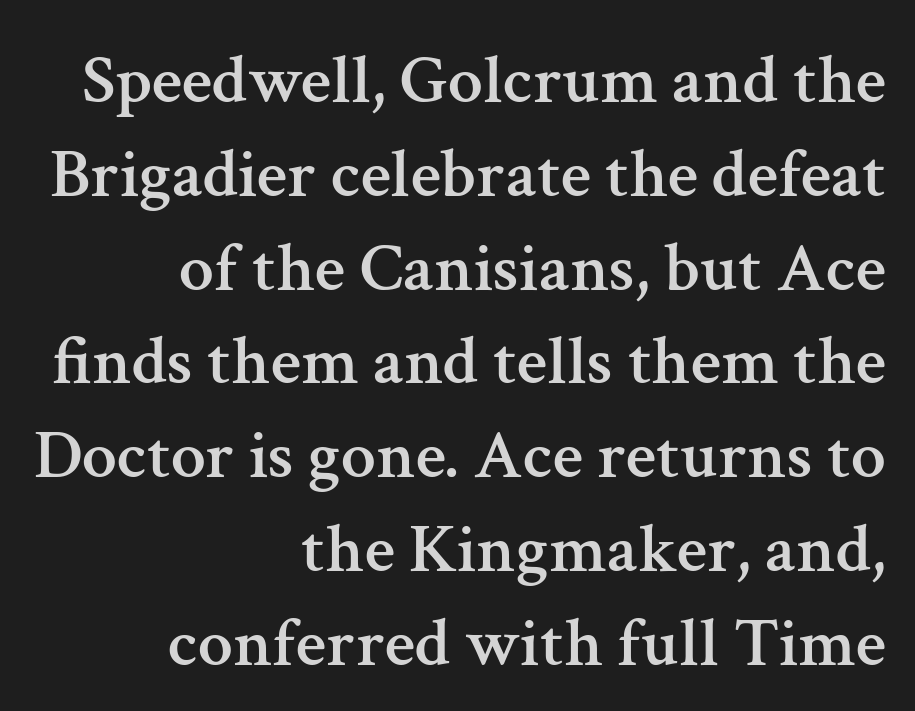
Q: Is the text italic (slanted)? A: No, it is upright.
Q: Is the typeface a serif or a sans-serif typeface? A: Serif.
Q: Is the text underlined? A: No.
Q: How is the paragraph aligned? A: Right-aligned.
Q: Is the spacing between letters normal or unusually wide? A: Normal.
Q: Is the spacing between lines tight, normal or loose? A: Normal.
Q: Width (condensed, normal, or wide)? A: Normal.
Q: Stroke contrast? A: Medium.
Q: x-height? A: Medium.
Q: Monospaced? A: No.
